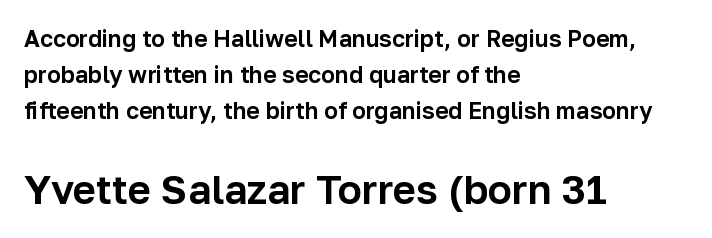
The image shows 40 px sans-serif type, upright; set left-aligned, normal line spacing (1.57x), normal letter spacing, not underlined; the second (bottom) block is 1.74x larger; low stroke contrast and a medium x-height.
